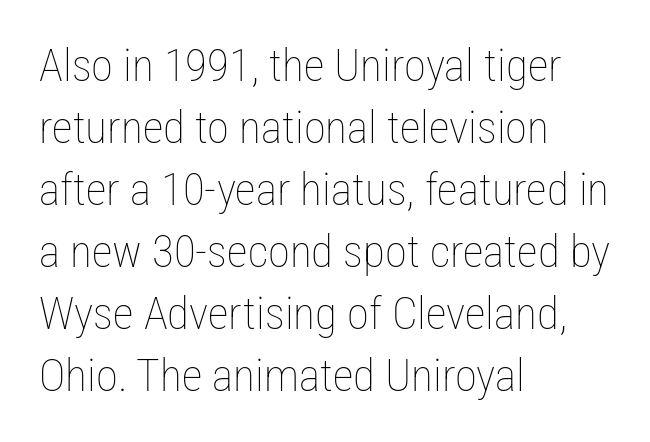
The image shows 45 px thin, condensed type, upright; set left-aligned, normal line spacing (1.38x), normal letter spacing, not underlined; low stroke contrast and a medium x-height.
